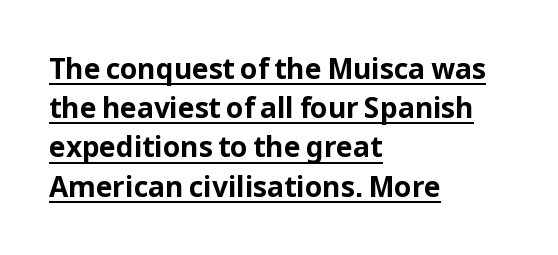
The image shows 28 px bold sans-serif type, upright; set left-aligned, normal line spacing (1.4x), normal letter spacing, underlined; low stroke contrast and a medium x-height.
